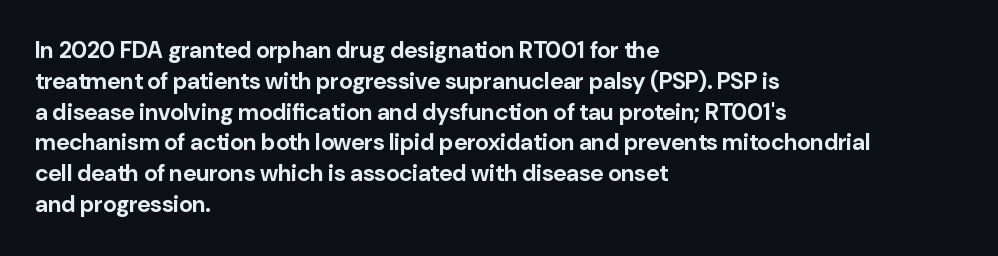
It's the straight-up-and-down kind of type. Descender tails drop into unmarked territory. Weight check: bold — yes, fully. Line beginnings align vertically; line endings do not.
